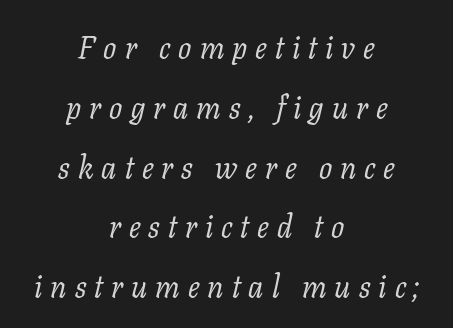
The line texture is sparse and dotted thanks to wide tracking. The designer dialed line spacing up above the default. These lines were composed using italics. These lines are centered, leaving both edges ragged.
